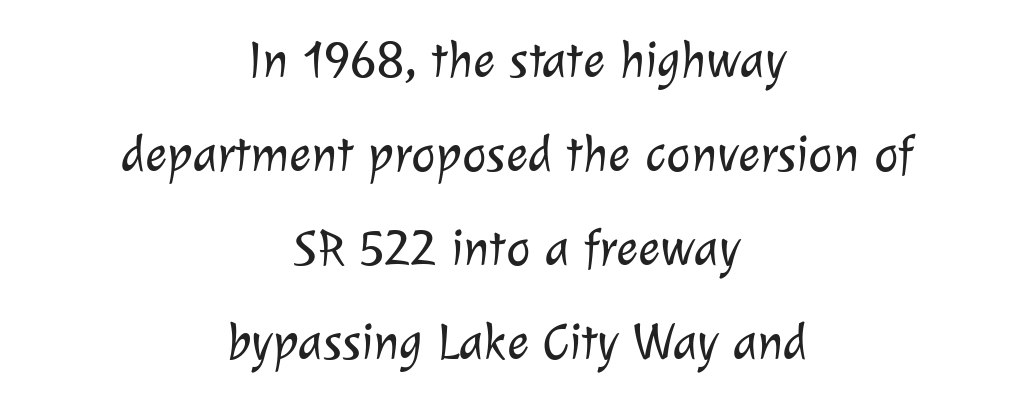
Clear beneath every line of the passage. Weight: not bold — regular or lighter. Examine the stroke ends and you'll find no serifs. This sample has the flowing, uneven cadence of proportional lettering. The paragraph shown floats in the horizontal middle.
